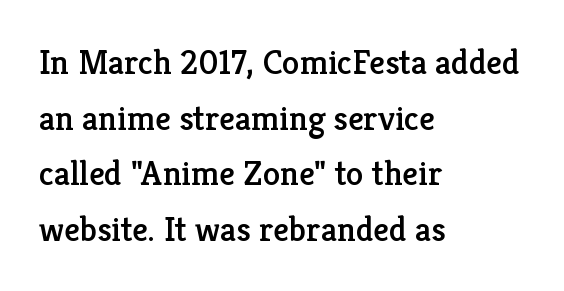
The image shows 35 px serif type, upright; set left-aligned, normal line spacing (1.59x), normal letter spacing, not underlined; low stroke contrast and a medium x-height.
